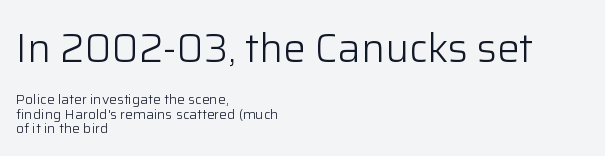
{"serif": "no", "italic": "no", "bold": "no", "weight": "light", "width": "normal", "stroke_contrast": "low", "x_height": "medium", "monospaced": "no", "underline": "no", "align": "left", "line_spacing": "tight", "line_spacing_ratio": 1.01, "letter_spacing": "normal", "letter_spacing_em": 0.0, "larger_block": "first", "size_ratio": 2.86, "glyph_px": 40}
